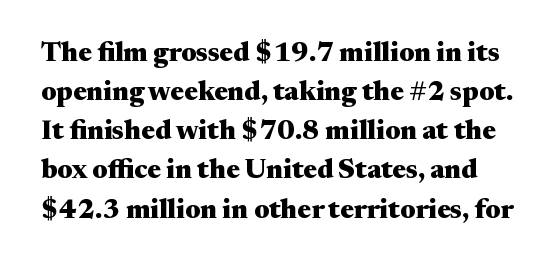
{"italic": "no", "bold": "yes", "underline": "no", "line_spacing": "normal", "line_spacing_ratio": 1.45, "letter_spacing": "normal", "letter_spacing_em": 0.0, "glyph_px": 27}
